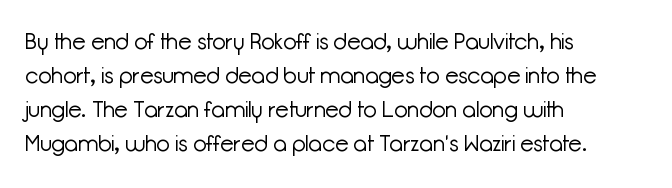
The image shows 22 px text type, upright; set left-aligned, normal line spacing (1.54x), normal letter spacing, not underlined.
